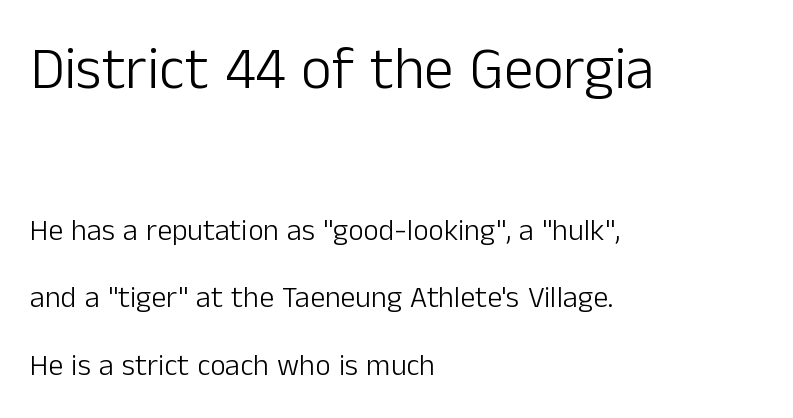
This reads as an unemphasized weight, regular at the heaviest. No word sits above an underline. The face used here is proportionally spaced, like ordinary book or web type. The block of text is sparse from top to bottom, with ample space between rows.
